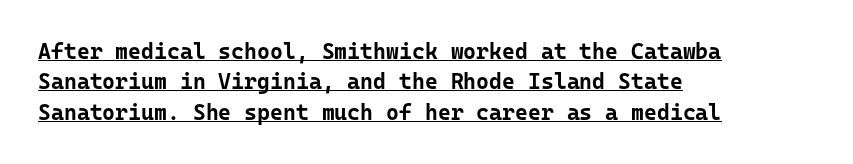
The image shows 22 px bold type, upright; set left-aligned, normal line spacing (1.38x), normal letter spacing, underlined.
